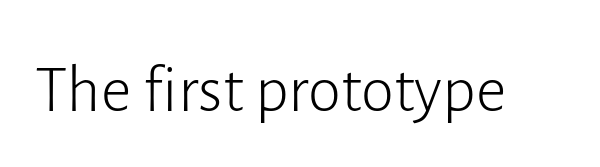
Q: Is the text bold? A: No.
Q: Is the text italic (slanted)? A: No, it is upright.
Q: Is the typeface a serif or a sans-serif typeface? A: Sans-serif.
Q: Is the text underlined? A: No.
Q: Is the spacing between letters normal or unusually wide? A: Normal.
Q: Width (condensed, normal, or wide)? A: Normal.
Q: Stroke contrast? A: Low.
Q: x-height? A: Medium.
Q: Monospaced? A: No.
